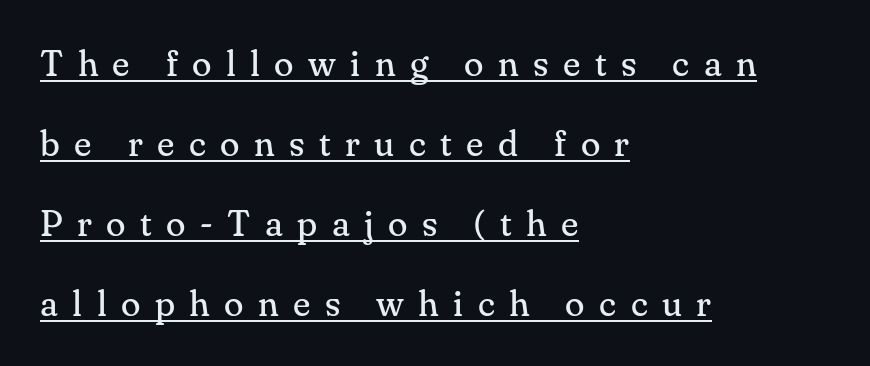
The image shows 36 px regular-weight serif type, upright; set left-aligned, loose line spacing (2.22x), unusually wide letter spacing (+0.4 em), underlined; medium stroke contrast and a small x-height.
